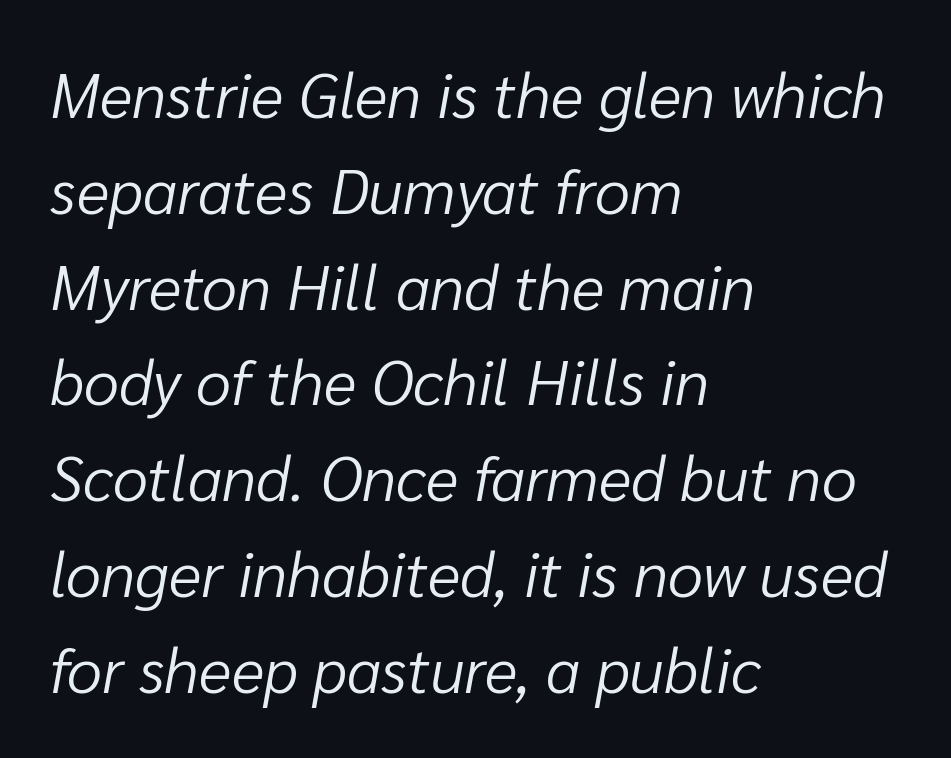
This sample uses an oblique cut, with every glyph tilted off the vertical. Weight: regular or lighter. The space beneath each line is pristine and unruled. Line beginnings align vertically; line endings do not. Note the varied advance widths — an 'i' is clearly narrower than an 'm'.
